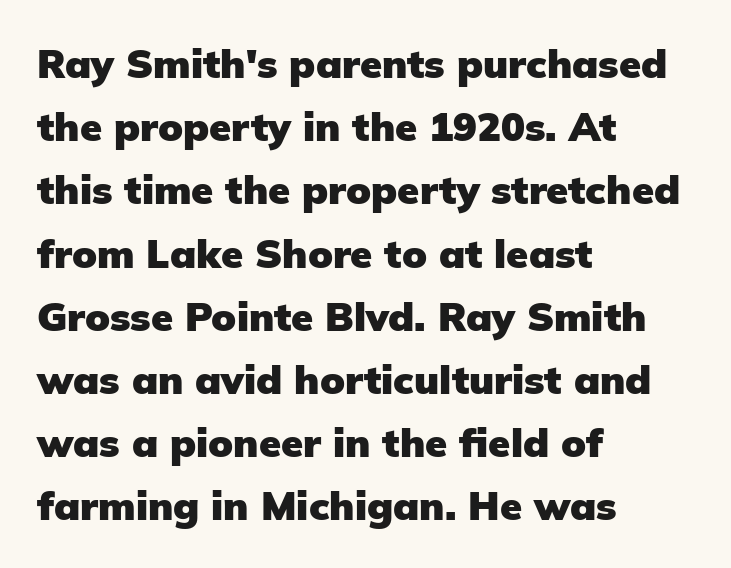
{"serif": "no", "italic": "no", "bold": "yes", "weight": "heavy", "width": "normal", "stroke_contrast": "low", "x_height": "medium", "monospaced": "no", "underline": "no", "align": "left", "line_spacing": "normal", "line_spacing_ratio": 1.58, "letter_spacing": "normal", "letter_spacing_em": 0.0, "glyph_px": 40}
